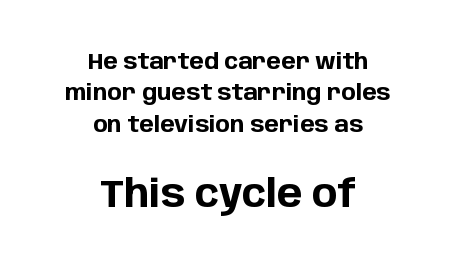
This is the regular roman posture of the typeface. Whoever set this chose a conventional vertical rhythm. Letter spacing: default. A centered setting, common on invitations and titles, is used for this passage. The rendering uses natural spacing where letterforms have individual widths.
